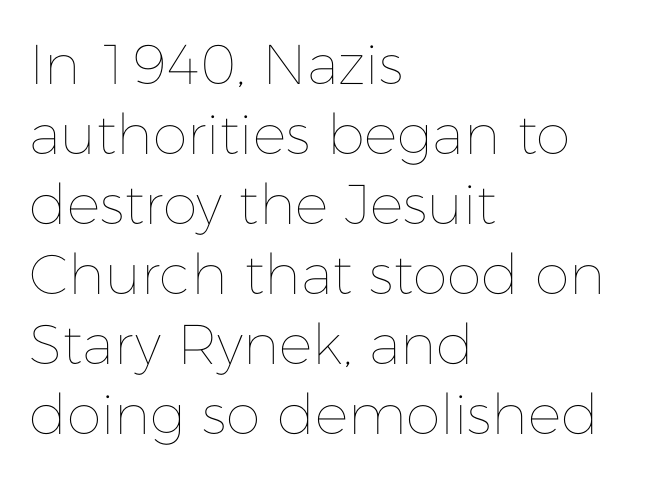
{"italic": "no", "bold": "no", "weight": "thin", "width": "normal", "stroke_contrast": "low", "x_height": "medium", "monospaced": "no", "underline": "no", "align": "left", "line_spacing": "normal", "line_spacing_ratio": 1.25, "letter_spacing": "normal", "letter_spacing_em": 0.0, "glyph_px": 56}
